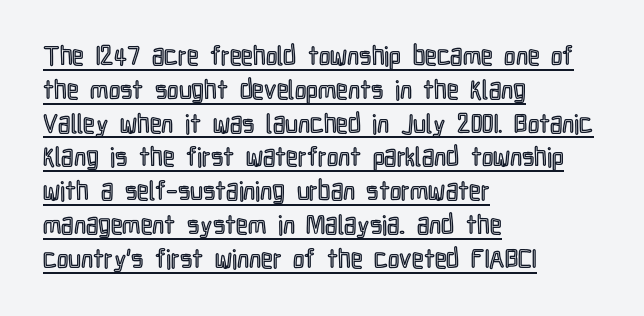
The image shows 26 px text type, upright; set left-aligned, normal line spacing (1.3x), normal letter spacing, underlined.
